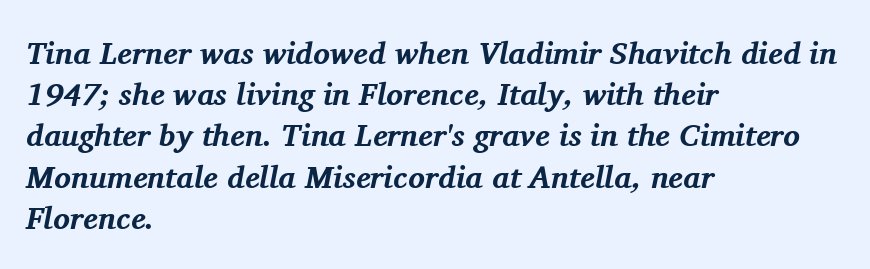
The image shows 31 px bold serif type, italic (leaning right); set left-aligned, normal line spacing (1.33x), normal letter spacing, not underlined; medium stroke contrast and a medium x-height.
